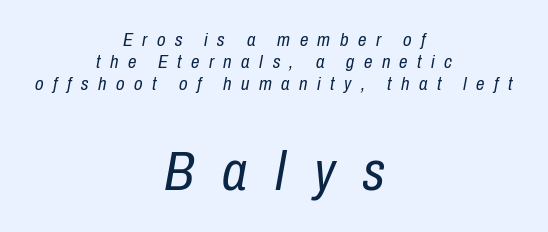
Small over large — that's the arrangement of the two blocks here. The rendering uses natural spacing where letterforms have individual widths. These lines have a slow, spaced-out rhythm from letter to letter. Any mark beneath the type? The region is blank.
